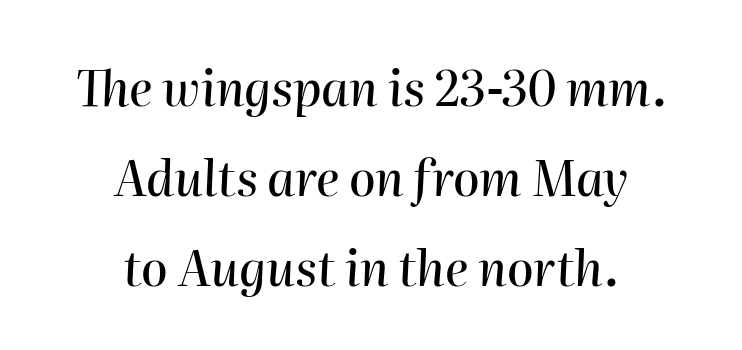
The whole block is typeset with a tilt. The passage shown is typed in a proportional face where columns would drift. These lines stack symmetrically, like a column narrowing and widening about its center. Letter spacing: default. Honestly, there is no underline to notice here at all.
